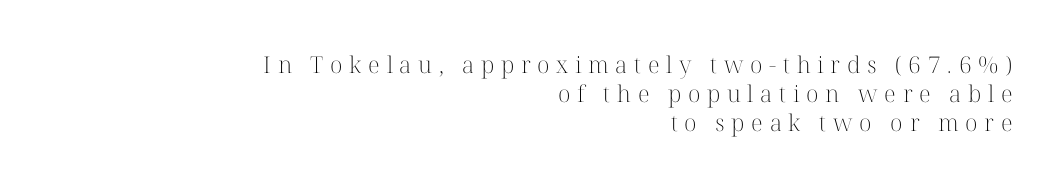
Plain, unruled lines of type. Reading down the block, your eye finds every line finishing at a fixed right position. The letterforms stand isolated, each surrounded by extra space. The axis of the letterforms is exactly vertical.
